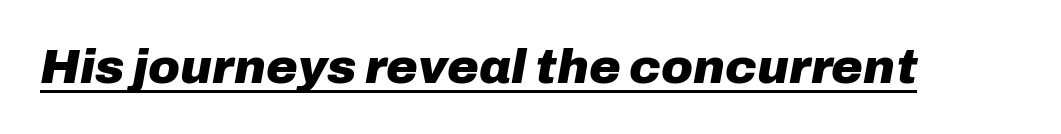
The image shows 48 px heavy type, italic (leaning right); set normal letter spacing, underlined; low stroke contrast and a medium x-height.
